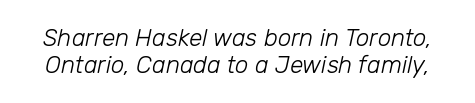
{"italic": "yes", "lean": "right", "slant_degrees": 12, "bold": "no", "underline": "no", "line_spacing": "tight", "line_spacing_ratio": 1.14, "letter_spacing": "normal", "letter_spacing_em": 0.0, "glyph_px": 24}
